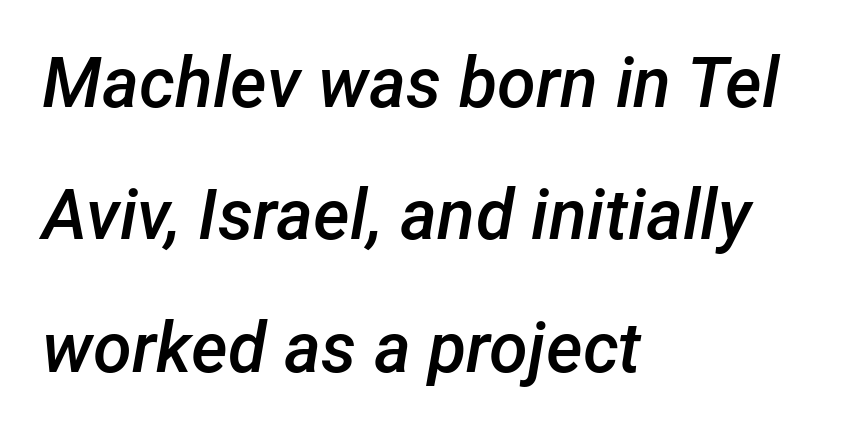
{"italic": "yes", "lean": "right", "slant_degrees": 12, "bold": "semi", "weight": "semibold", "width": "normal", "stroke_contrast": "low", "x_height": "medium", "monospaced": "no", "underline": "no", "align": "left", "line_spacing_ratio": 1.89, "letter_spacing": "normal", "letter_spacing_em": 0.0, "glyph_px": 70}
